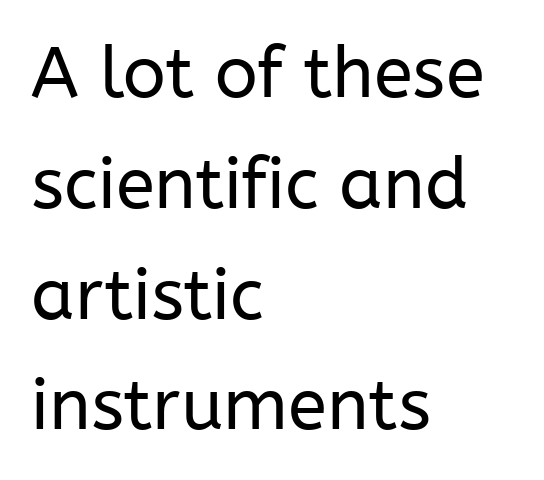
The image shows 71 px regular-weight sans-serif type, upright; set left-aligned, normal line spacing (1.56x), normal letter spacing, not underlined; low stroke contrast and a medium x-height.
